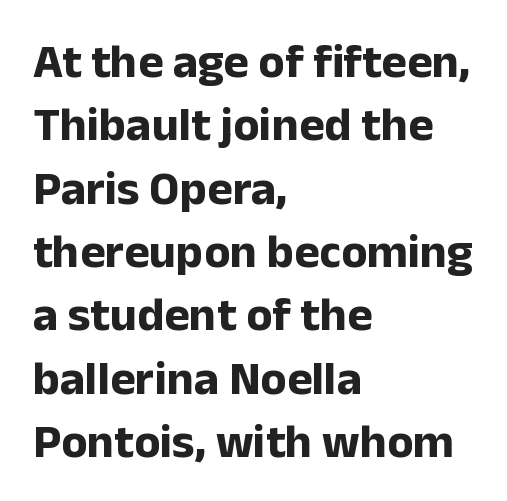
The image shows 48 px bold sans-serif type, upright; set left-aligned, normal line spacing (1.32x), normal letter spacing, not underlined; low stroke contrast and a medium x-height.
